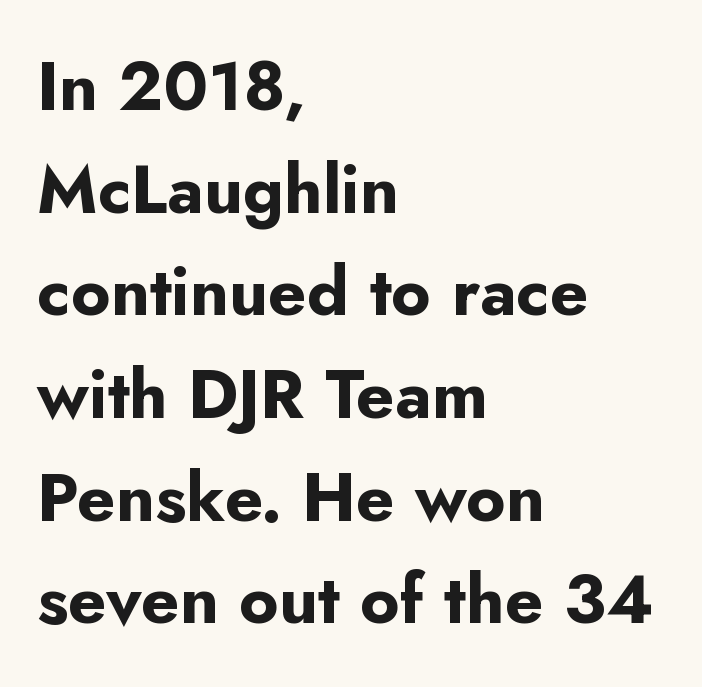
The image shows 68 px bold sans-serif type, upright; set left-aligned, normal line spacing (1.51x), normal letter spacing, not underlined; low stroke contrast and a small x-height.
